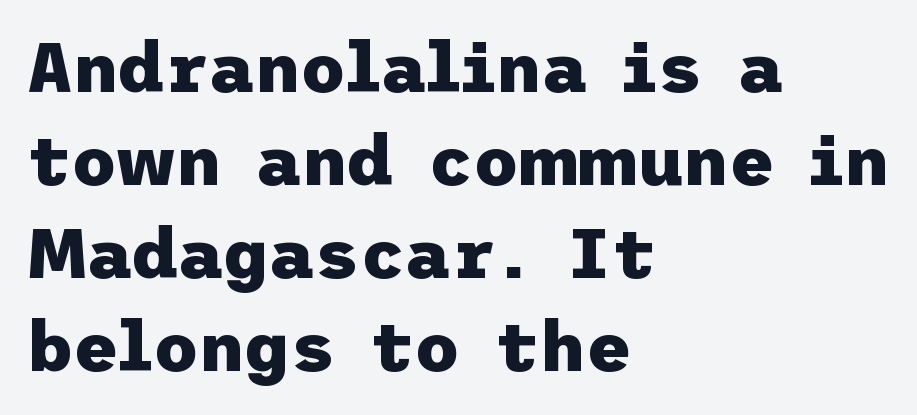
{"serif": "no", "italic": "no", "bold": "yes", "weight": "heavy", "width": "normal", "stroke_contrast": "low", "x_height": "medium", "underline": "no", "align": "left", "line_spacing": "normal", "line_spacing_ratio": 1.33, "letter_spacing": "normal", "letter_spacing_em": 0.0, "glyph_px": 70}
